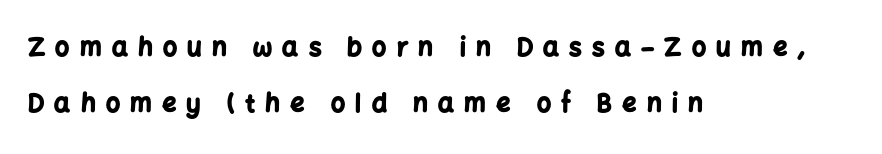
Q: Is the text bold? A: Yes.
Q: Is the text italic (slanted)? A: No, it is upright.
Q: Is the text underlined? A: No.
Q: How is the paragraph aligned? A: Left-aligned.
Q: Is the spacing between letters normal or unusually wide? A: Unusually wide.
Q: Is the spacing between lines tight, normal or loose? A: Loose.
